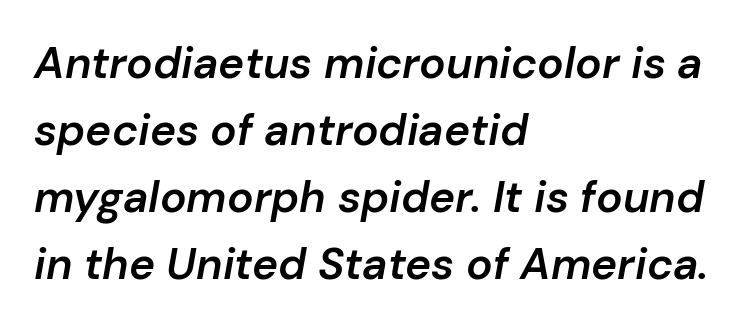
Q: Is the text bold? A: Semi-bold.
Q: Is the text italic (slanted)? A: Yes, it leans right by about 10 degrees.
Q: Is the text underlined? A: No.
Q: How is the paragraph aligned? A: Left-aligned.
Q: Is the spacing between letters normal or unusually wide? A: Normal.
Q: Is the spacing between lines tight, normal or loose? A: Normal.
Q: Width (condensed, normal, or wide)? A: Normal.
Q: Stroke contrast? A: Low.
Q: x-height? A: Medium.
Q: Monospaced? A: No.
